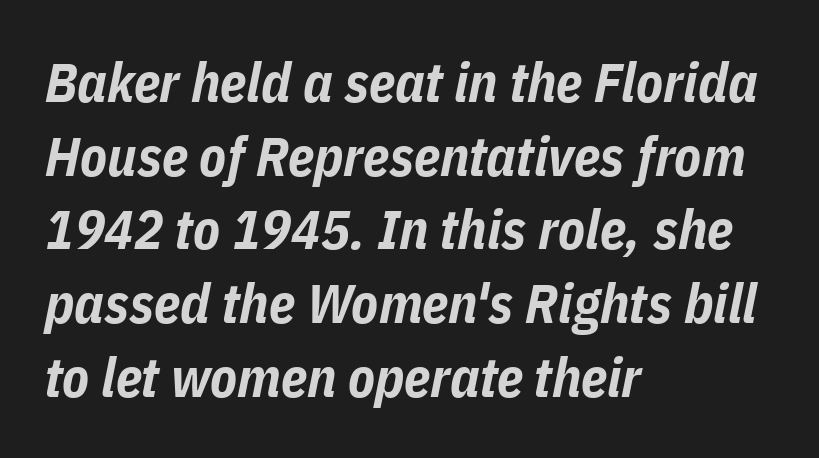
Q: Is the text bold? A: Yes.
Q: Is the text italic (slanted)? A: Yes, it leans right by about 11 degrees.
Q: Is the text underlined? A: No.
Q: How is the paragraph aligned? A: Left-aligned.
Q: Is the spacing between letters normal or unusually wide? A: Normal.
Q: Is the spacing between lines tight, normal or loose? A: Normal.
Q: Width (condensed, normal, or wide)? A: Condensed.
Q: Stroke contrast? A: Low.
Q: x-height? A: Medium.
Q: Monospaced? A: No.
